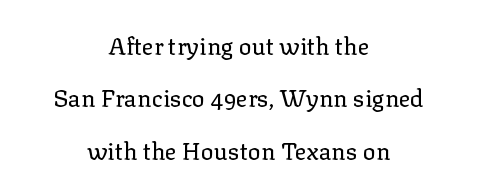
Q: Is the text bold? A: No.
Q: Is the text italic (slanted)? A: No, it is upright.
Q: Is the text underlined? A: No.
Q: How is the paragraph aligned? A: Centered.
Q: Is the spacing between letters normal or unusually wide? A: Normal.
Q: Is the spacing between lines tight, normal or loose? A: Loose.
